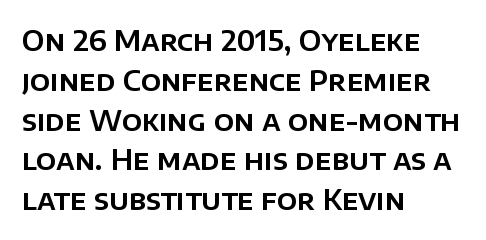
The image shows 28 px sans-serif type, upright; set left-aligned, normal line spacing (1.42x), normal letter spacing, not underlined; low stroke contrast and a large x-height.
